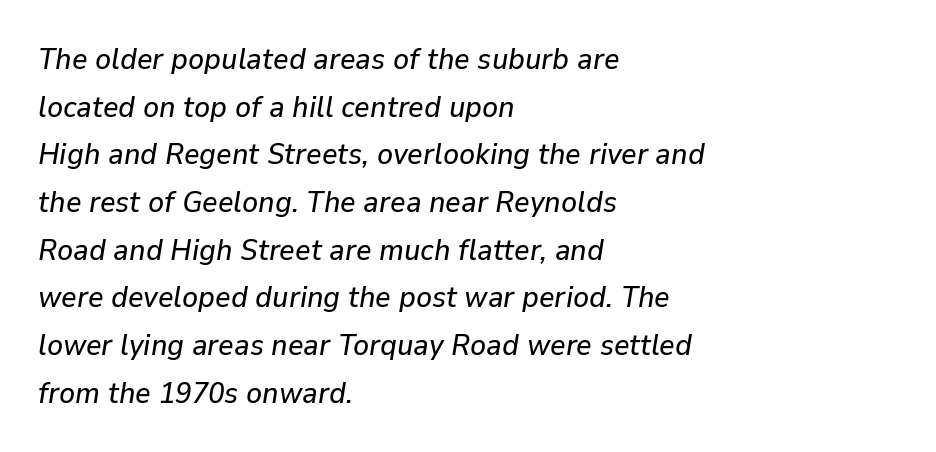
The image shows 30 px text type, italic (leaning right); set left-aligned, normal line spacing (1.59x), normal letter spacing, not underlined; low stroke contrast and a medium x-height.
